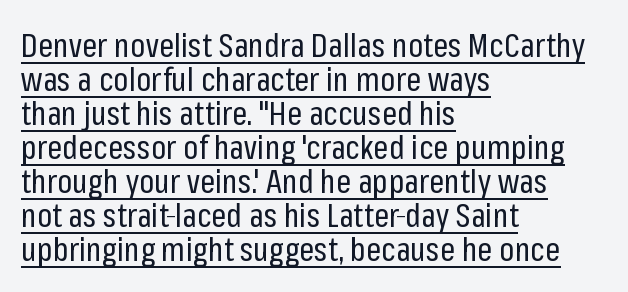
The image shows 33 px regular-weight, condensed sans-serif type, upright; set left-aligned, tight line spacing (1.03x), normal letter spacing, underlined; low stroke contrast and a medium x-height.
